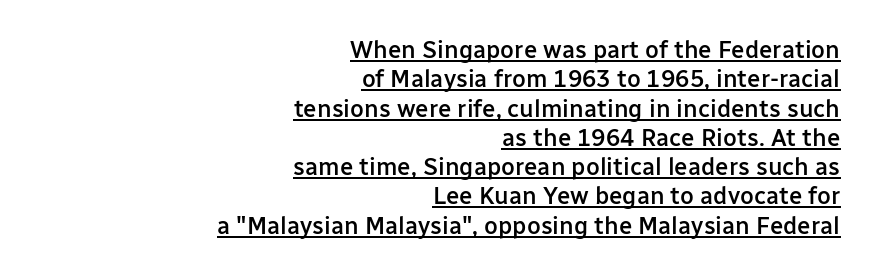
The image shows 24 px text type, upright; set right-aligned, line spacing 1.22x, normal letter spacing, underlined.
